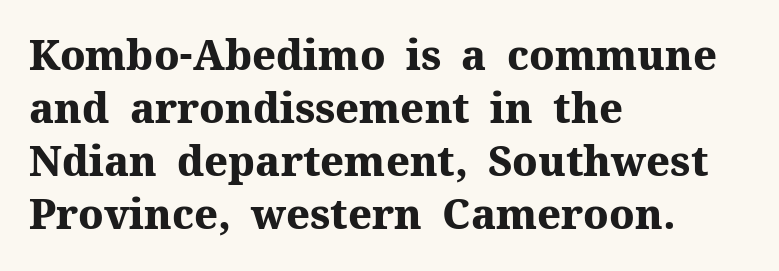
{"serif": "yes", "italic": "no", "bold": "yes", "weight": "heavy", "width": "normal", "stroke_contrast": "medium", "x_height": "medium", "monospaced": "no", "underline": "no", "align": "left", "line_spacing": "normal", "line_spacing_ratio": 1.29, "letter_spacing": "normal", "letter_spacing_em": 0.0, "glyph_px": 41}
